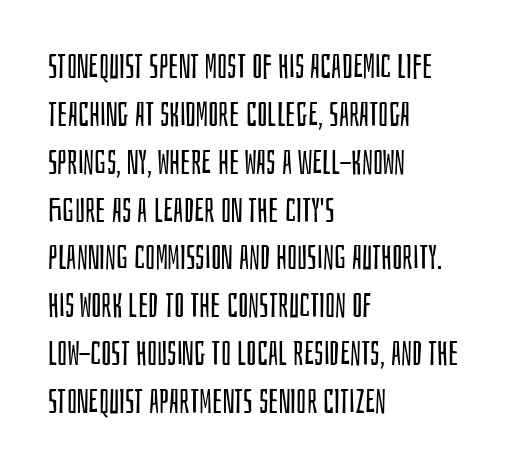
Q: Is the text bold? A: No.
Q: Is the text italic (slanted)? A: No, it is upright.
Q: Is the typeface a serif or a sans-serif typeface? A: Sans-serif.
Q: Is the text underlined? A: No.
Q: How is the paragraph aligned? A: Left-aligned.
Q: Is the spacing between letters normal or unusually wide? A: Normal.
Q: Is the spacing between lines tight, normal or loose? A: Normal.
Q: Width (condensed, normal, or wide)? A: Condensed.
Q: Stroke contrast? A: Low.
Q: x-height? A: Large.
Q: Monospaced? A: No.
